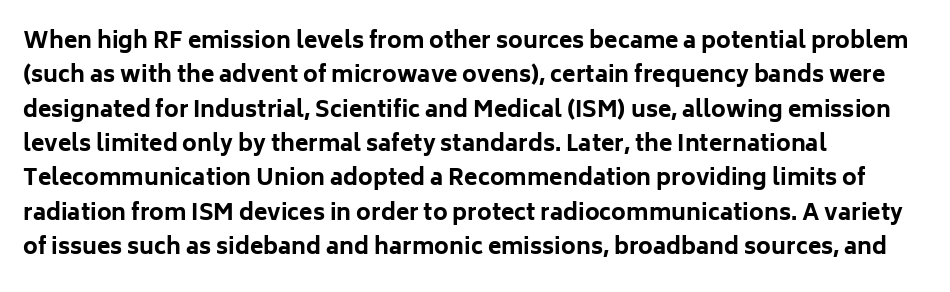
Upright lettering throughout. Just letters on the line, the space beneath them empty. The vertical gap from one line to the next is medium. Strong, thick strokes mark this as bold type. Short and long lines alike share a common starting point at left.
